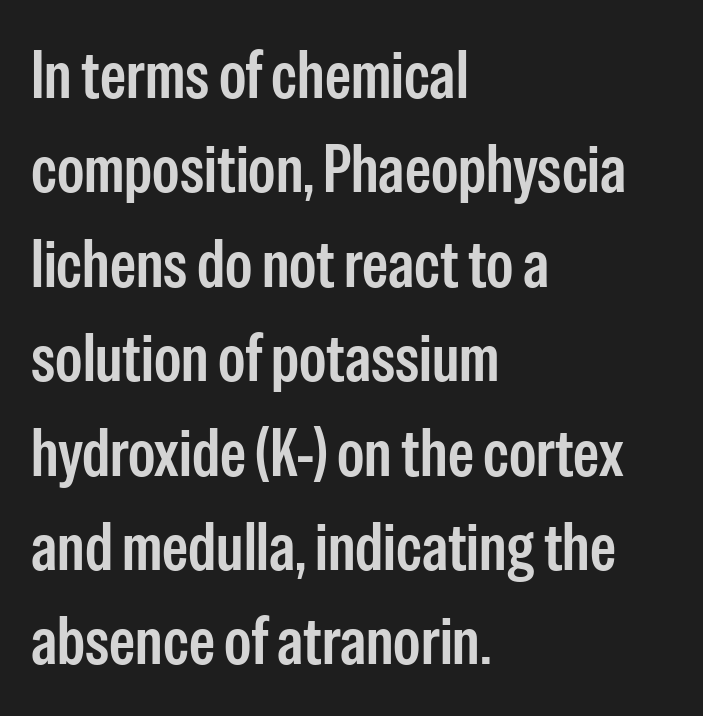
Q: Is the text italic (slanted)? A: No, it is upright.
Q: Is the typeface a serif or a sans-serif typeface? A: Sans-serif.
Q: Is the text underlined? A: No.
Q: How is the paragraph aligned? A: Left-aligned.
Q: Is the spacing between letters normal or unusually wide? A: Normal.
Q: Is the spacing between lines tight, normal or loose? A: Normal.
Q: Width (condensed, normal, or wide)? A: Condensed.
Q: Stroke contrast? A: Low.
Q: x-height? A: Medium.
Q: Monospaced? A: No.
